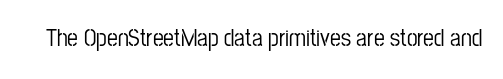
Observe the ordinary spacing: letters are neighbours, not strangers. Underline: absent. Rendered with straight, roman letterforms.
